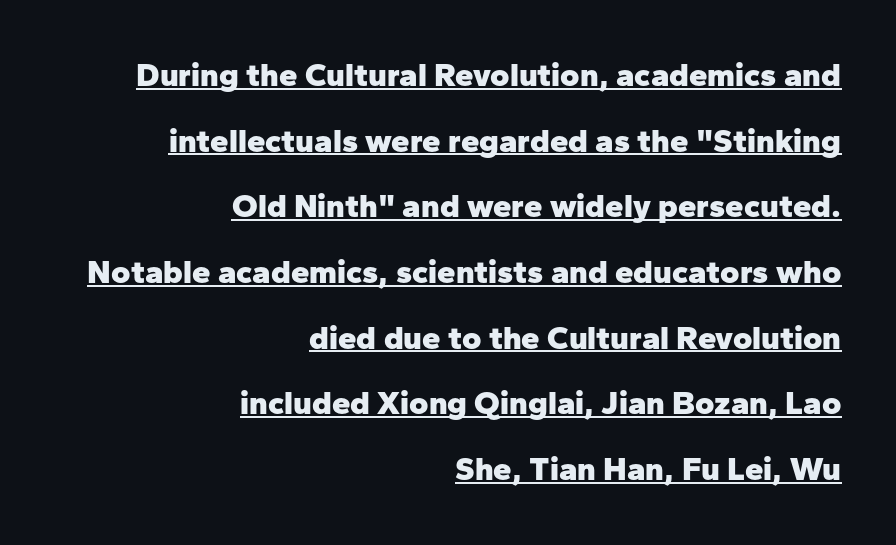
{"serif": "no", "italic": "no", "bold": "yes", "weight": "heavy", "width": "normal", "stroke_contrast": "low", "x_height": "medium", "monospaced": "no", "underline": "yes", "align": "right", "line_spacing": "loose", "line_spacing_ratio": 1.99, "letter_spacing": "normal", "letter_spacing_em": 0.0, "glyph_px": 33}
